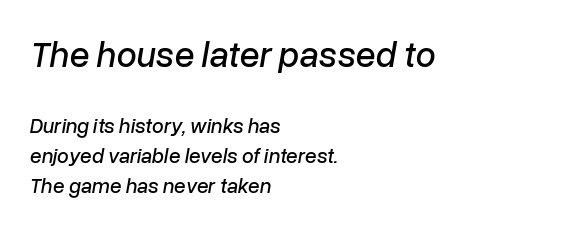
{"italic": "yes", "lean": "right", "slant_degrees": 10, "width": "normal", "stroke_contrast": "low", "x_height": "medium", "monospaced": "no", "underline": "no", "align": "left", "line_spacing": "normal", "line_spacing_ratio": 1.44, "letter_spacing": "normal", "letter_spacing_em": 0.0, "larger_block": "first", "size_ratio": 1.71, "glyph_px": 36}
